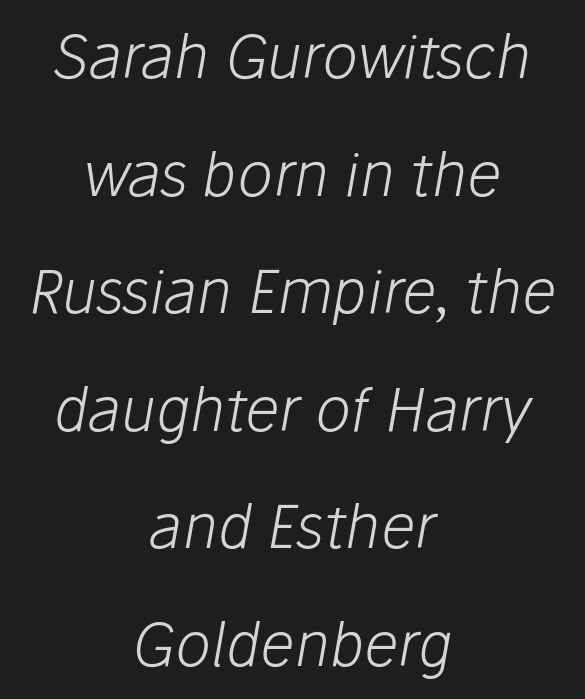
{"italic": "yes", "lean": "right", "slant_degrees": 10, "bold": "no", "weight": "light", "width": "normal", "stroke_contrast": "low", "x_height": "medium", "monospaced": "no", "underline": "no", "align": "center", "line_spacing": "loose", "line_spacing_ratio": 1.96, "letter_spacing": "normal", "letter_spacing_em": 0.0, "glyph_px": 60}
